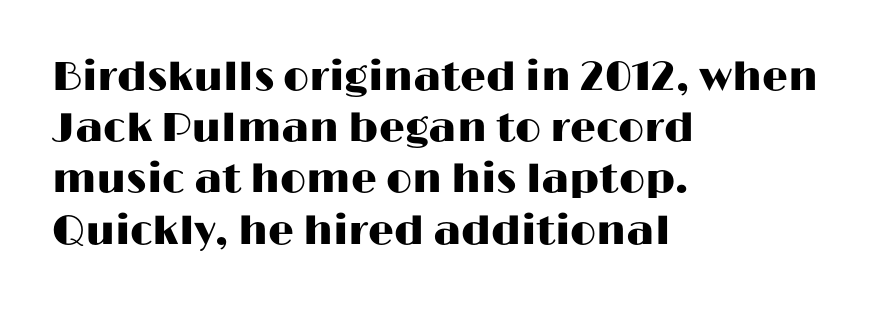
Here the designer chose a conventional face with non-uniform glyph widths. The passage shown has conventional tracking throughout. Leading: standard. Observe the absence of serifs on each vertical stroke in this sample.
